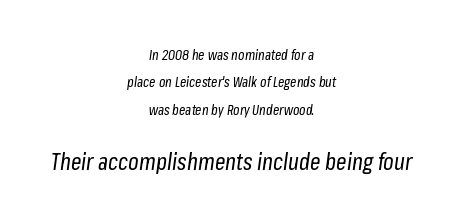
The image shows 23 px text type, italic (leaning right); set centered, loose line spacing (1.95x), normal letter spacing, not underlined; the second (bottom) block is 1.64x larger.
